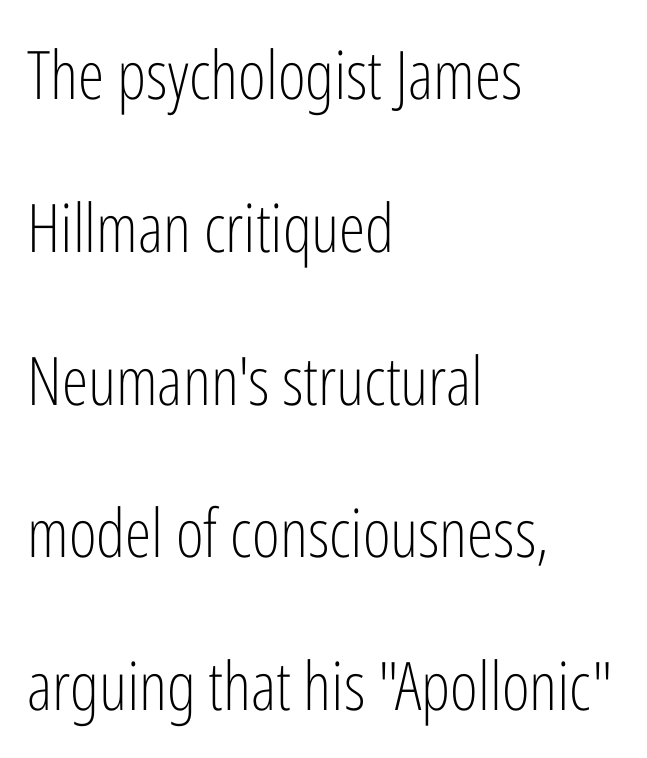
{"serif": "no", "italic": "no", "bold": "no", "weight": "light", "width": "condensed", "stroke_contrast": "low", "x_height": "medium", "monospaced": "no", "underline": "no", "align": "left", "line_spacing": "loose", "line_spacing_ratio": 2.28, "letter_spacing": "normal", "letter_spacing_em": 0.0, "glyph_px": 67}
